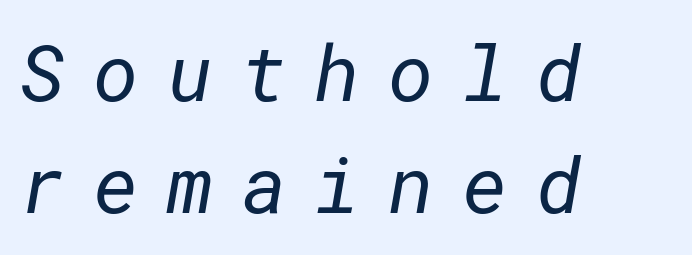
In terms of leading, this rendering sits right in the middle. Only glyphs here, with clear space below each row. This rendering uses left alignment, leaving the right contour irregular. Caption: face not bold, strokes unweighted.
